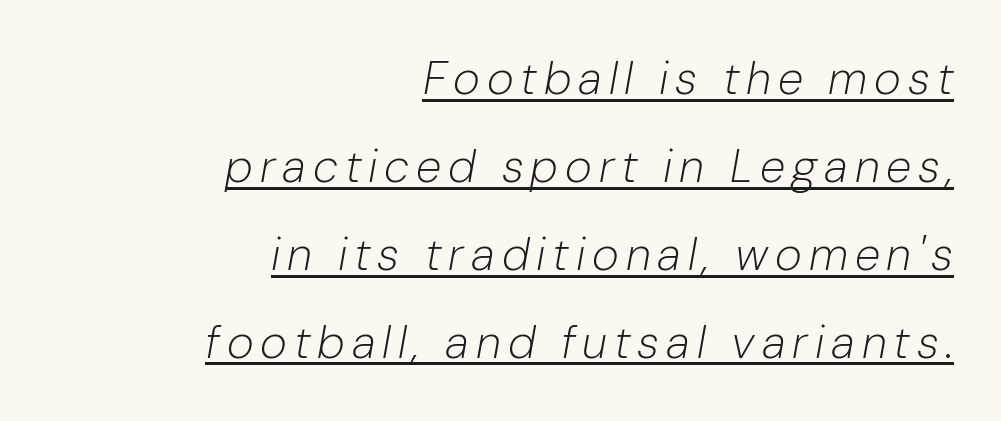
The image shows 46 px light type, italic (leaning right); set right-aligned, loose line spacing (1.91x), underlined; low stroke contrast and a medium x-height.
